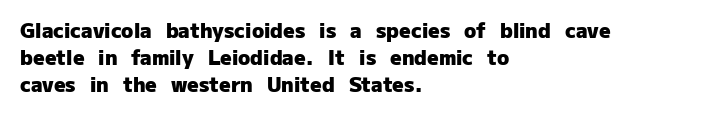
It's the straight-up-and-down kind of type. The letters sit at their default tracking, neither squeezed nor spread. Line starts are locked; line ends wander. This is heavy type, rendered in bold. Baseline-to-baseline distance is the conventional proportion of letter height.
